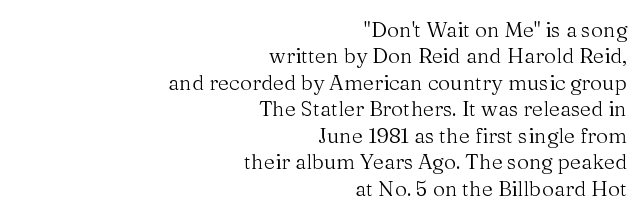
The image shows 21 px text type, upright; set right-aligned, normal line spacing (1.26x), normal letter spacing, not underlined.
